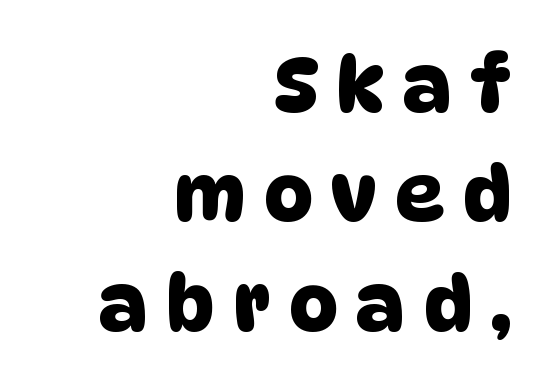
Q: Is the typeface a serif or a sans-serif typeface? A: Sans-serif.
Q: Is the text underlined? A: No.
Q: How is the paragraph aligned? A: Right-aligned.
Q: Is the spacing between letters normal or unusually wide? A: Unusually wide.
Q: Is the spacing between lines tight, normal or loose? A: Normal.
Q: Width (condensed, normal, or wide)? A: Normal.
Q: Stroke contrast? A: Low.
Q: x-height? A: Large.
Q: Monospaced? A: No.
